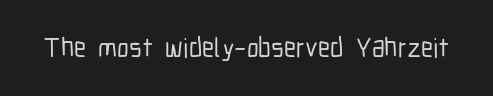
This rendering leaves character spacing at its baseline value. Has an underline been added? It has not. No italicization has been applied; the sample stays upright.
